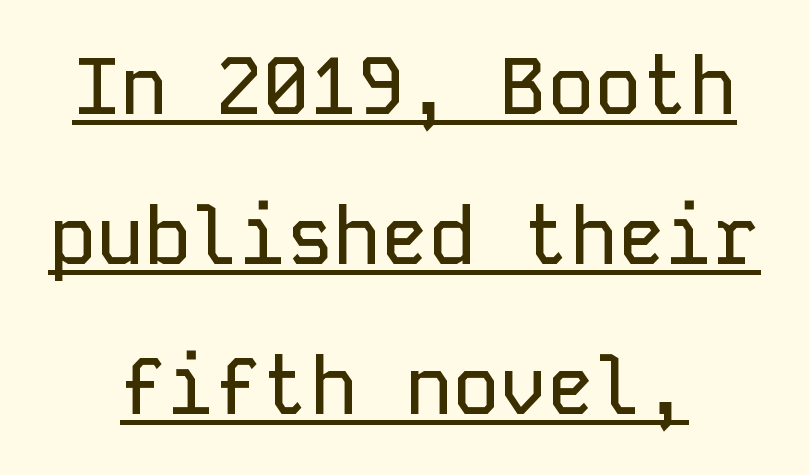
Q: Is the text italic (slanted)? A: No, it is upright.
Q: Is the typeface a serif or a sans-serif typeface? A: Sans-serif.
Q: Is the text underlined? A: Yes.
Q: How is the paragraph aligned? A: Centered.
Q: Is the spacing between letters normal or unusually wide? A: Normal.
Q: Is the spacing between lines tight, normal or loose? A: Loose.
Q: Width (condensed, normal, or wide)? A: Normal.
Q: Stroke contrast? A: Low.
Q: x-height? A: Medium.
Q: Monospaced? A: Yes.
